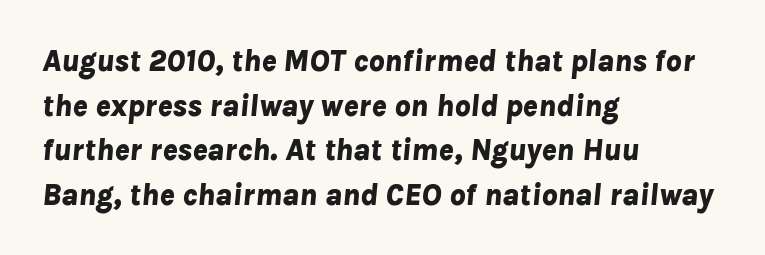
An italicized treatment has been applied to the whole sample. Students, this is bold: see how much ink each stroke carries. The rendering keeps characters at their native spacing. Reading down the block, your eye returns to a fixed left position each line. This sample has the flowing, uneven cadence of proportional lettering. Plain, unruled lines of type.
